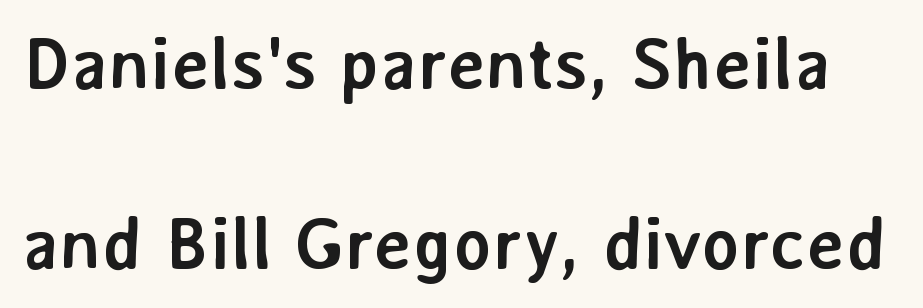
Regarding leading, the lines here are spaced well apart. Pretty heavy lettering here — definitely bold. Each letter's strokes conclude bluntly, with no projecting serifs. Nothing unusual about the tracking: characters are spaced as the font intends. Here the designer chose a conventional face with non-uniform glyph widths.
